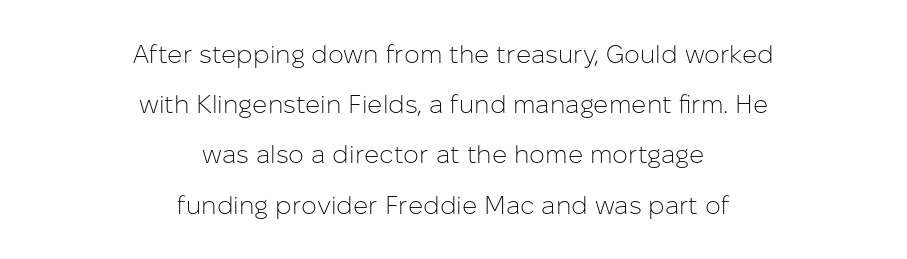
{"italic": "no", "bold": "no", "underline": "no", "align": "center", "line_spacing": "loose", "line_spacing_ratio": 2.01, "letter_spacing": "normal", "letter_spacing_em": 0.0, "glyph_px": 25}
